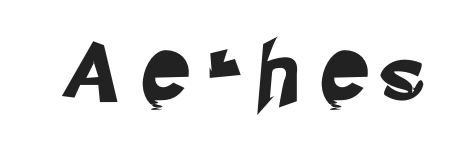
The words here are not underlined. A typesetter would call this proportional, since set widths differ per character. Honestly, the letter spacing is so wide it's the main thing you notice. Does the type have serifs? No, each stem ends abruptly.
